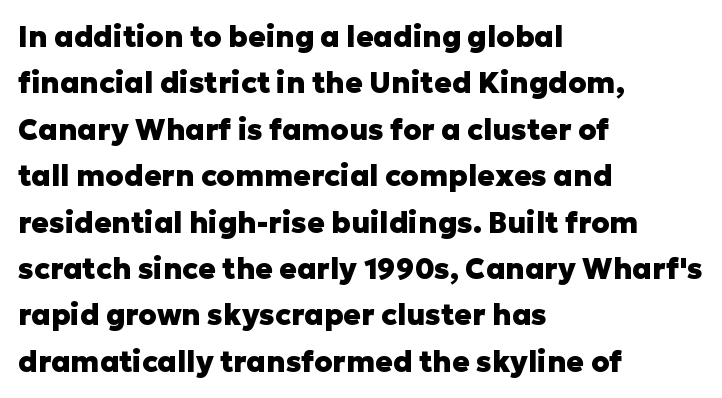
Classification — sans serif. This sample is left-justified, so line endings fall wherever the words run out. The letters sit at their default tracking, neither squeezed nor spread. How heavy is the stroke? Heavy — this is a bold. The passage shown is typed in a proportional face where columns would drift. This sample uses an upright cut, with every glyph sitting square on the baseline.
